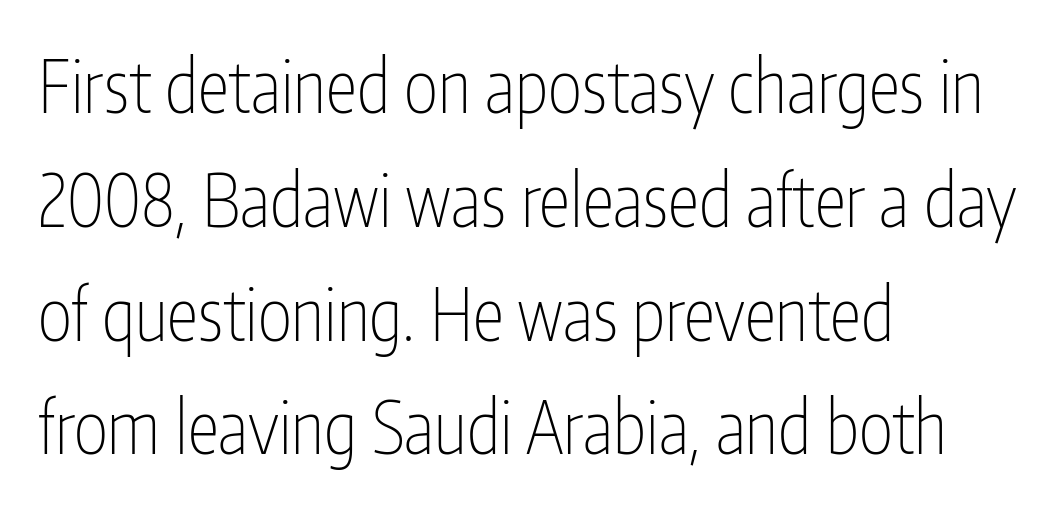
The image shows 72 px thin, condensed sans-serif type, upright; set left-aligned, normal line spacing (1.58x), normal letter spacing, not underlined; low stroke contrast and a medium x-height.
